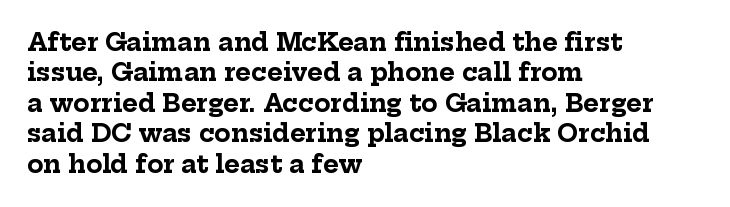
The glyphs are unaccompanied by any horizontal stroke below them. The leading is moderate, giving the passage an even texture. Left-aligned paragraph, ragged on the right. A full-strength bold gives these letters their thick strokes. This sample uses an upright cut, with every glyph sitting square on the baseline.
